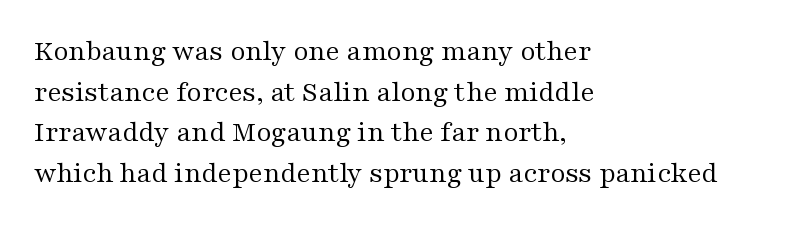
{"serif": "yes", "italic": "no", "bold": "no", "weight": "regular", "width": "wide", "stroke_contrast": "medium", "x_height": "medium", "monospaced": "no", "underline": "no", "align": "left", "line_spacing": "normal", "line_spacing_ratio": 1.4, "letter_spacing": "normal", "letter_spacing_em": 0.0, "glyph_px": 29}
